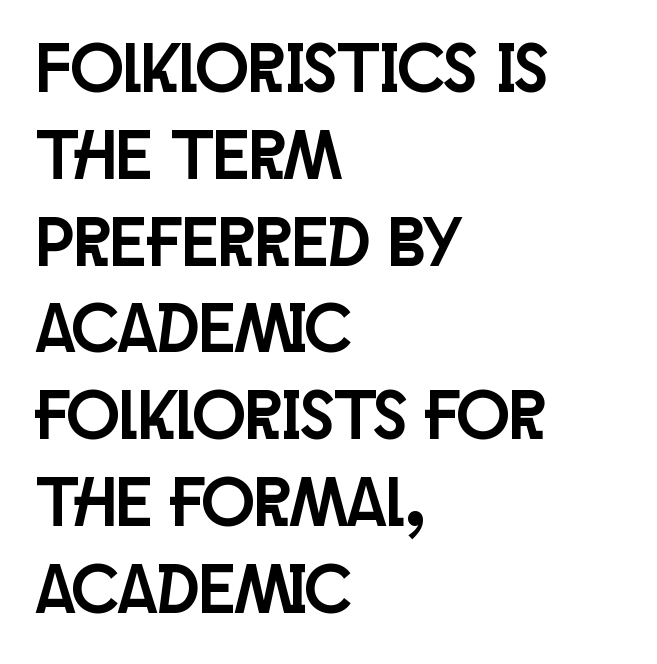
Q: Is the text italic (slanted)? A: No, it is upright.
Q: Is the typeface a serif or a sans-serif typeface? A: Sans-serif.
Q: Is the text underlined? A: No.
Q: How is the paragraph aligned? A: Left-aligned.
Q: Is the spacing between letters normal or unusually wide? A: Normal.
Q: Width (condensed, normal, or wide)? A: Condensed.
Q: Stroke contrast? A: Low.
Q: x-height? A: Large.
Q: Monospaced? A: No.
